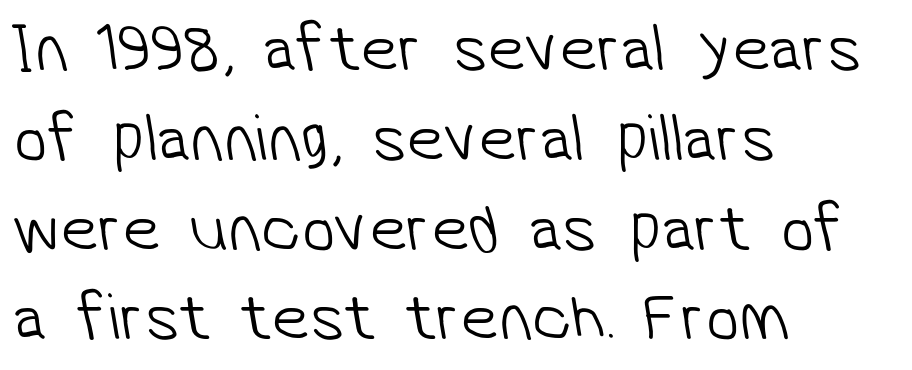
These lines are composed in type without serifs. A normal amount of white space separates one row of letters from the next. Check the space under the baseline: it is left empty. Nothing unusual about the tracking: characters are spaced as the font intends.
